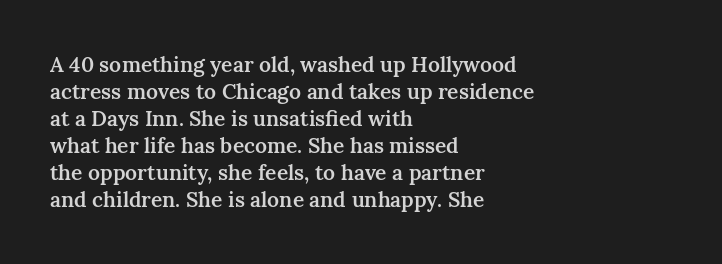
{"italic": "no", "bold": "semi", "underline": "no", "align": "left", "line_spacing": "normal", "line_spacing_ratio": 1.29, "letter_spacing": "normal", "letter_spacing_em": 0.0, "glyph_px": 21}
